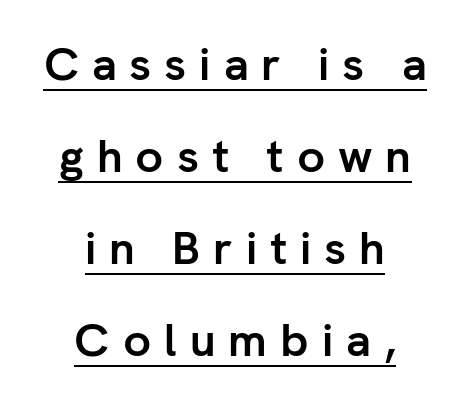
The image shows 46 px semibold sans-serif type, upright; set centered, loose line spacing (2.0x), unusually wide letter spacing (+0.28 em), underlined; low stroke contrast and a medium x-height.
